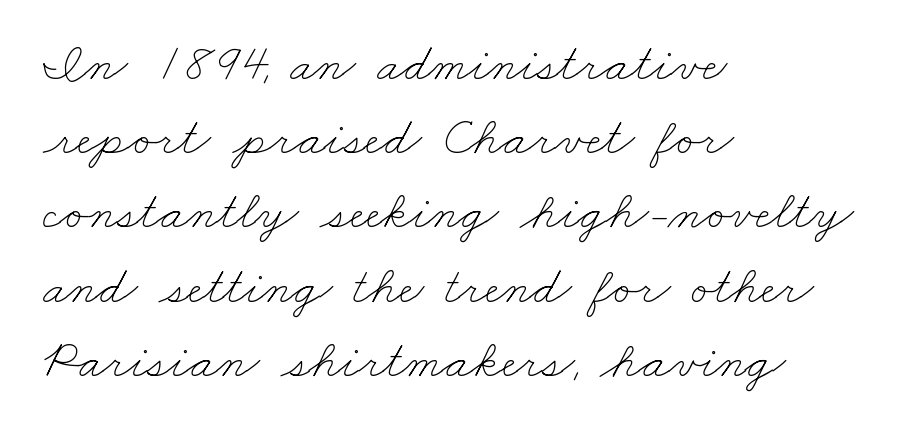
Q: Is the text bold? A: No.
Q: Is the text underlined? A: No.
Q: How is the paragraph aligned? A: Left-aligned.
Q: Is the spacing between letters normal or unusually wide? A: Normal.
Q: Is the spacing between lines tight, normal or loose? A: Normal.
Q: Width (condensed, normal, or wide)? A: Wide.
Q: Stroke contrast? A: Low.
Q: x-height? A: Small.
Q: Monospaced? A: No.
